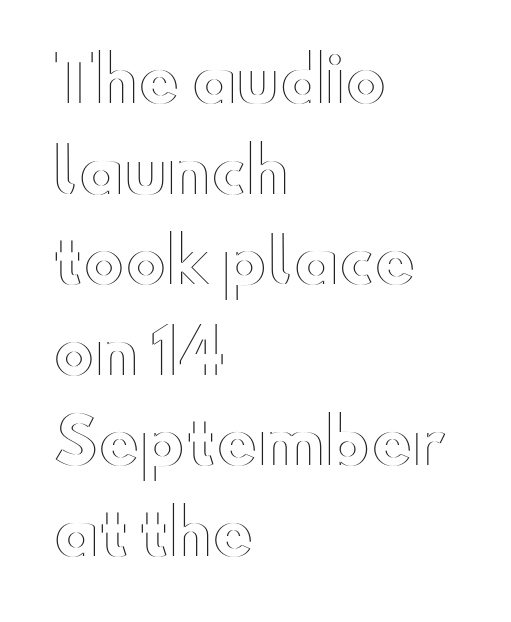
The image shows 62 px wide type, upright; set left-aligned, normal line spacing (1.46x), normal letter spacing, not underlined; a small x-height.
